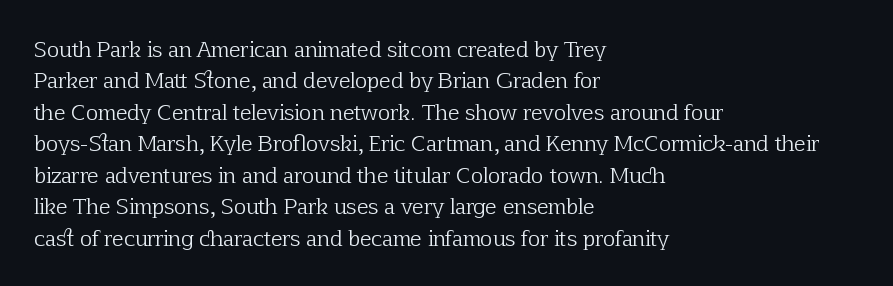
The image shows 21 px text type, upright; set left-aligned, normal line spacing (1.5x), normal letter spacing, not underlined.
